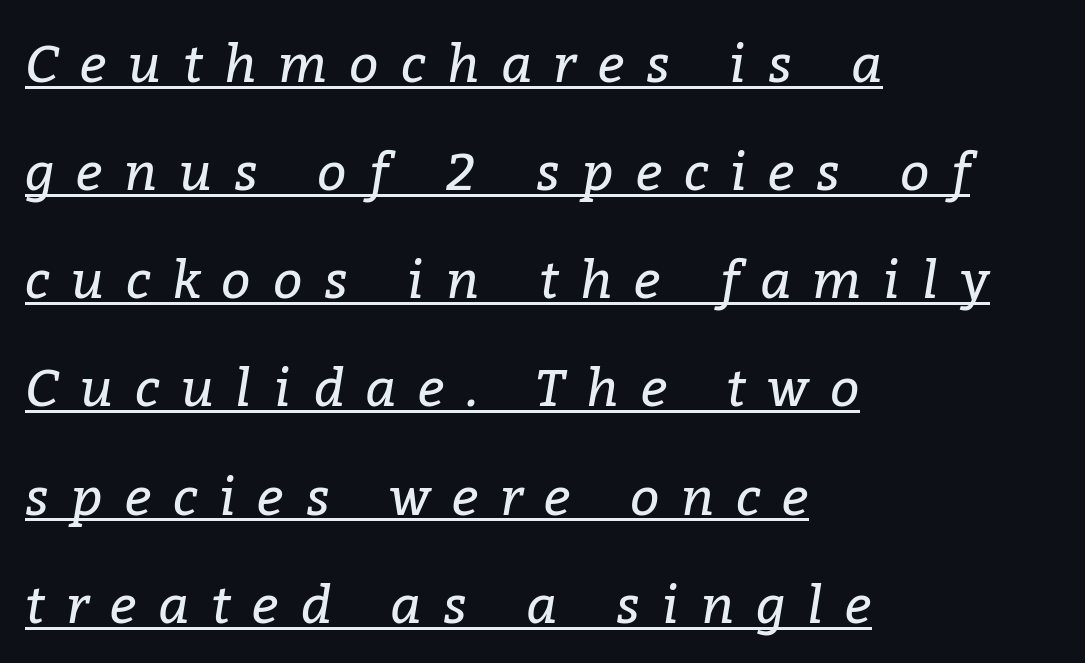
Honestly, the letter spacing is so wide it's the main thing you notice. A serif font was chosen for this passage. Note the varied advance widths — an 'i' is clearly narrower than an 'm'. Horizontal bands of white between lines are thick stripes. Tall strokes in this sample are angled rather than plumb.
